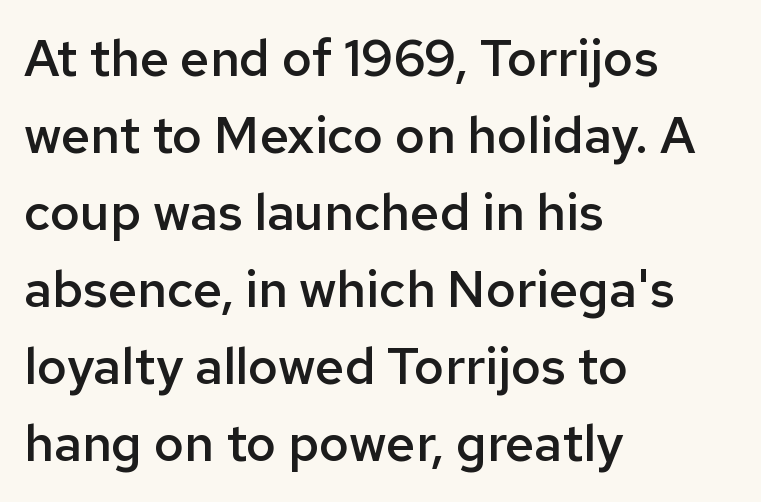
Q: Is the text bold? A: Semi-bold.
Q: Is the text italic (slanted)? A: No, it is upright.
Q: Is the typeface a serif or a sans-serif typeface? A: Sans-serif.
Q: Is the text underlined? A: No.
Q: How is the paragraph aligned? A: Left-aligned.
Q: Is the spacing between letters normal or unusually wide? A: Normal.
Q: Is the spacing between lines tight, normal or loose? A: Normal.
Q: Width (condensed, normal, or wide)? A: Normal.
Q: Stroke contrast? A: Low.
Q: x-height? A: Medium.
Q: Monospaced? A: No.
